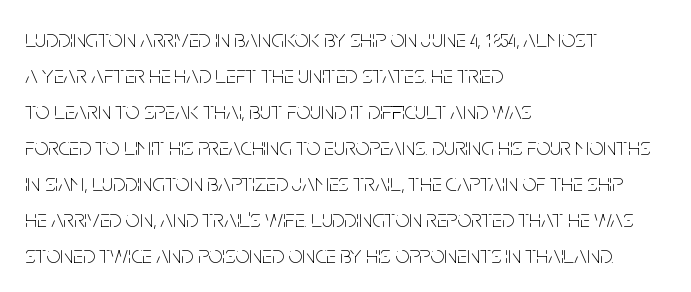
The rendering anchors every line to the left-hand side. Words appear dense and cohesive because spacing is normal. Does the leading feel generous? No, just average. A quiet, ordinary-to-light weight characterises the typeface.
